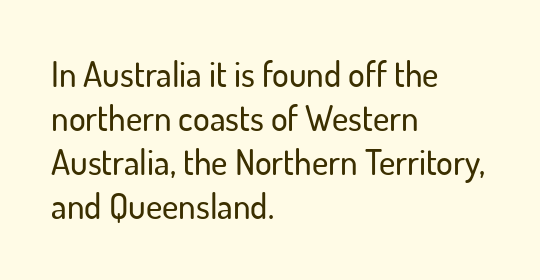
Words appear dense and cohesive because spacing is normal. Honestly, the row spacing looks completely unremarkable. Examine the stroke ends and you'll find no serifs. Alignment: flush left.
